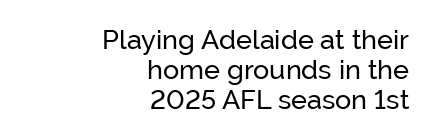
{"italic": "no", "underline": "no", "align": "right", "line_spacing": "tight", "line_spacing_ratio": 1.12, "letter_spacing": "normal", "letter_spacing_em": 0.0, "glyph_px": 27}
